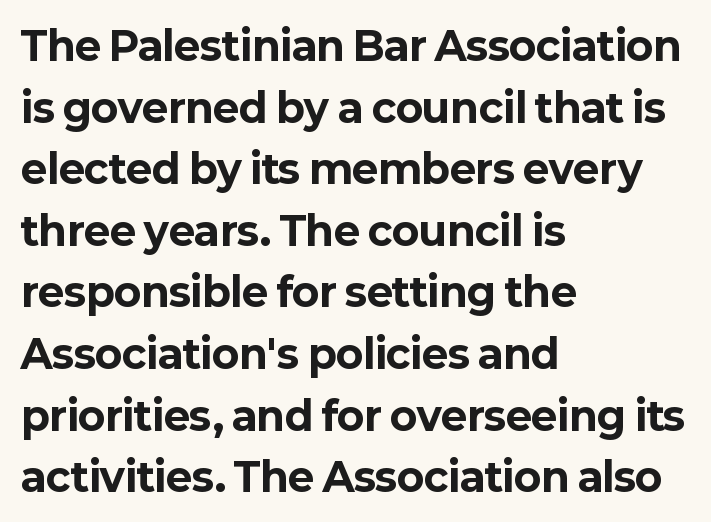
{"serif": "no", "italic": "no", "bold": "yes", "weight": "bold", "width": "normal", "stroke_contrast": "low", "x_height": "medium", "monospaced": "no", "underline": "no", "align": "left", "line_spacing": "normal", "line_spacing_ratio": 1.54, "letter_spacing": "normal", "letter_spacing_em": 0.0, "glyph_px": 40}
